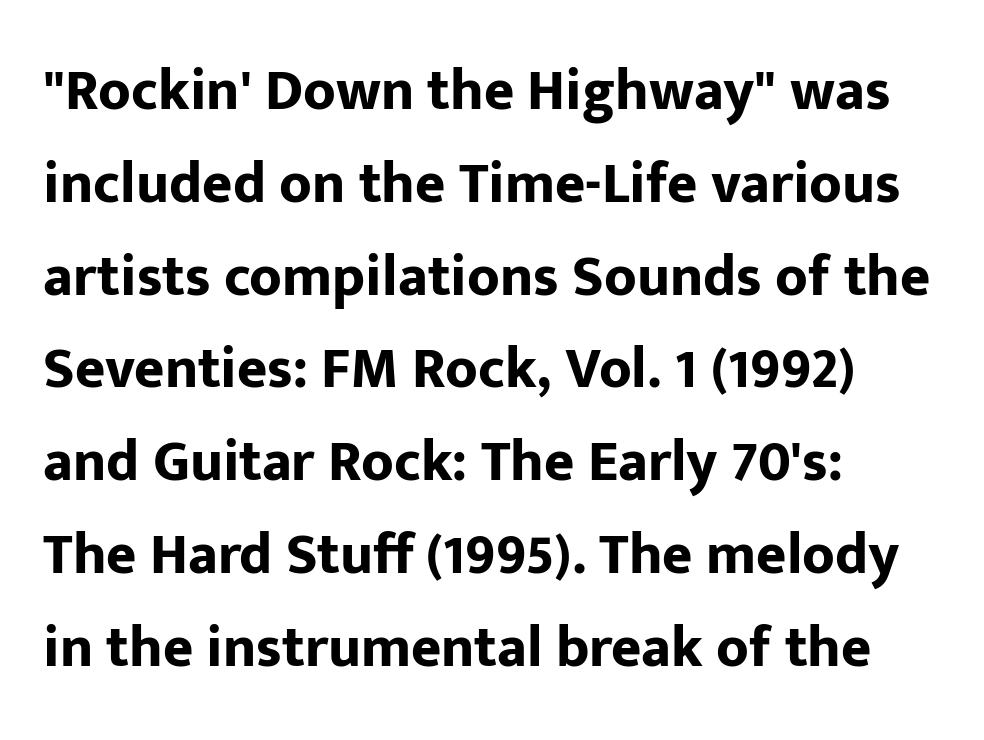
The image shows 58 px bold sans-serif type, upright; set left-aligned, normal line spacing (1.6x), normal letter spacing, not underlined; low stroke contrast and a medium x-height.
